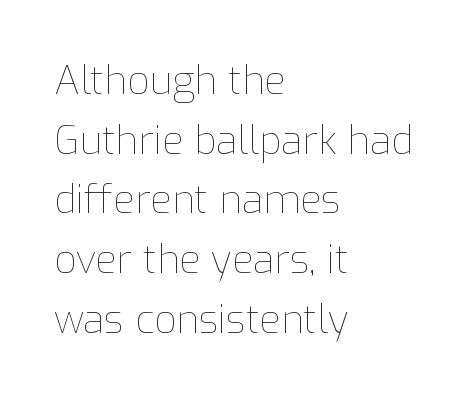
The image shows 39 px thin type, upright; set left-aligned, normal line spacing (1.53x), normal letter spacing, not underlined; low stroke contrast and a medium x-height.
